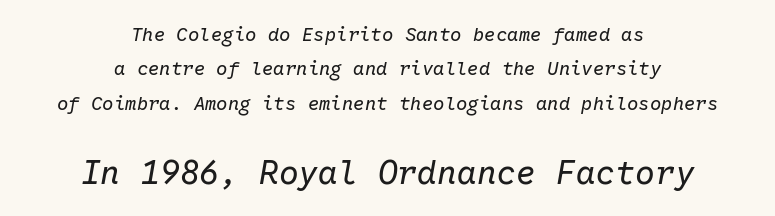
The image shows 33 px regular-weight type, italic (leaning right), monospaced; set centered, line spacing 1.81x, normal letter spacing, not underlined; the second (bottom) block is 1.74x larger; low stroke contrast and a medium x-height.
